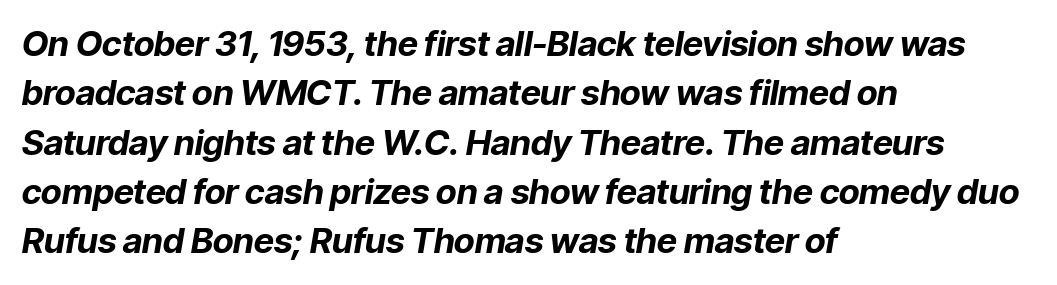
{"italic": "yes", "lean": "right", "slant_degrees": 9, "bold": "yes", "weight": "bold", "width": "normal", "stroke_contrast": "low", "x_height": "medium", "monospaced": "no", "underline": "no", "align": "left", "line_spacing": "normal", "line_spacing_ratio": 1.41, "letter_spacing": "normal", "letter_spacing_em": 0.0, "glyph_px": 35}
